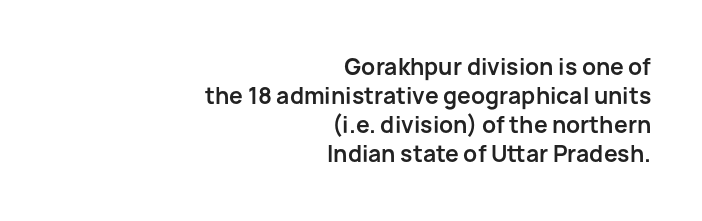
The ragged edge is on the left, which tells us the setting is flush right. Inter-character spacing is left at the font's built-in metrics. The string is rendered with underlining switched off. The lettering holds an erect, upright posture throughout. Set as a true bold cut, around the 700 mark.
